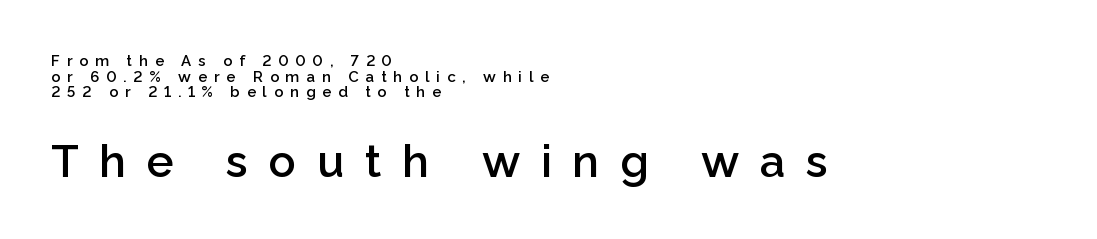
The image shows 45 px semibold sans-serif type, upright; set left-aligned, tight line spacing (1.04x), unusually wide letter spacing (+0.46 em), not underlined; the second (bottom) block is 3.0x larger; low stroke contrast and a medium x-height.
